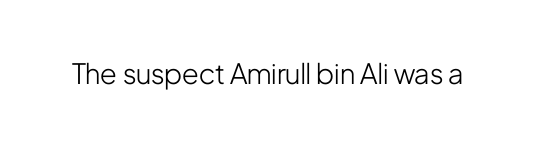
{"serif": "no", "italic": "no", "bold": "no", "weight": "light", "width": "condensed", "stroke_contrast": "low", "x_height": "medium", "monospaced": "no", "underline": "no", "letter_spacing": "normal", "letter_spacing_em": 0.0, "glyph_px": 28}
